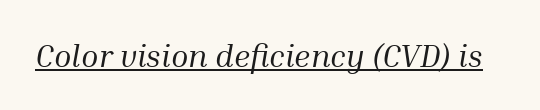
{"serif": "yes", "italic": "yes", "lean": "right", "slant_degrees": 10, "bold": "no", "weight": "regular", "width": "normal", "stroke_contrast": "medium", "x_height": "medium", "monospaced": "no", "underline": "yes", "letter_spacing": "normal", "letter_spacing_em": 0.0, "glyph_px": 32}
